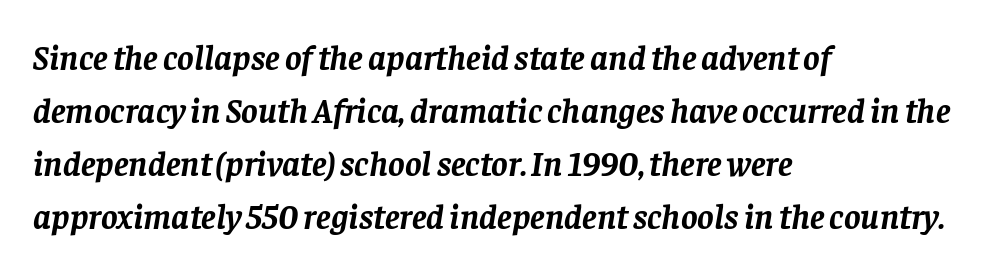
The image shows 35 px semibold serif type, italic (leaning right); set left-aligned, normal line spacing (1.51x), normal letter spacing, not underlined; low stroke contrast and a large x-height.
